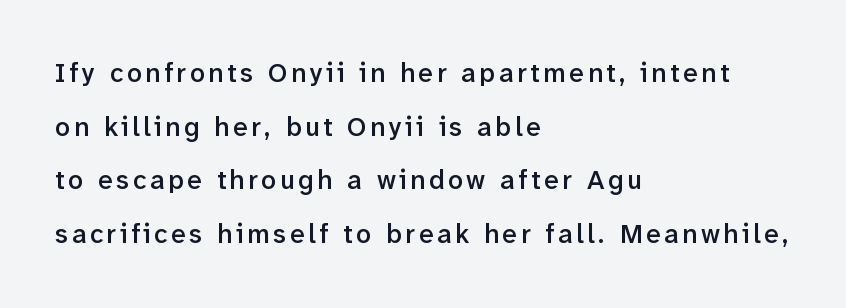
The image shows 27 px text type, upright; set left-aligned, loose line spacing (1.99x), not underlined.
